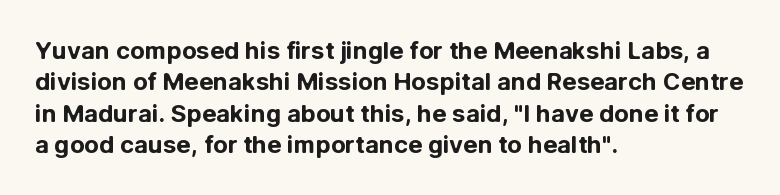
Q: Is the text bold? A: Yes.
Q: Is the text italic (slanted)? A: No, it is upright.
Q: Is the text underlined? A: No.
Q: How is the paragraph aligned? A: Left-aligned.
Q: Is the spacing between letters normal or unusually wide? A: Normal.
Q: Is the spacing between lines tight, normal or loose? A: Normal.
